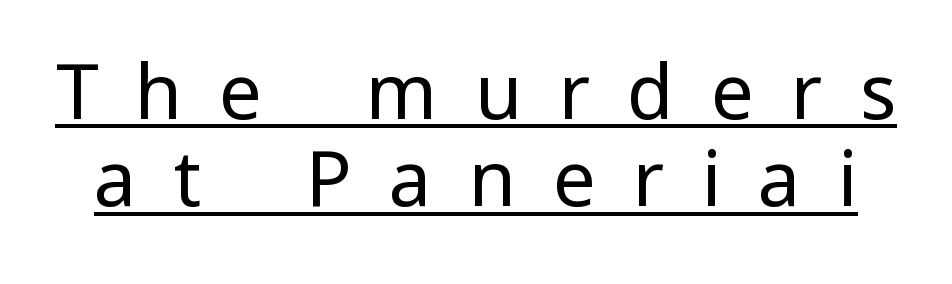
Q: Is the text bold? A: No.
Q: Is the text italic (slanted)? A: No, it is upright.
Q: Is the typeface a serif or a sans-serif typeface? A: Sans-serif.
Q: Is the text underlined? A: Yes.
Q: Is the spacing between letters normal or unusually wide? A: Unusually wide.
Q: Is the spacing between lines tight, normal or loose? A: Tight.
Q: Width (condensed, normal, or wide)? A: Normal.
Q: Stroke contrast? A: Low.
Q: x-height? A: Medium.
Q: Monospaced? A: No.
